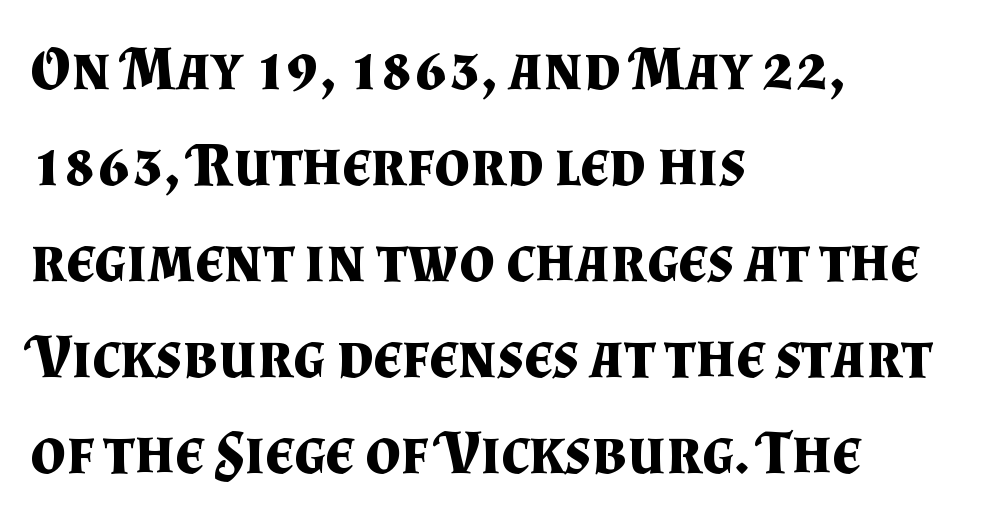
This sample is left-justified, so line endings fall wherever the words run out. Tracking value appears to be zero — textbook default spacing. Here the designer chose a conventional face with non-uniform glyph widths. Vertical spacing — default. A typesetter would label this face a serif. Lines of text with bare space underneath.
